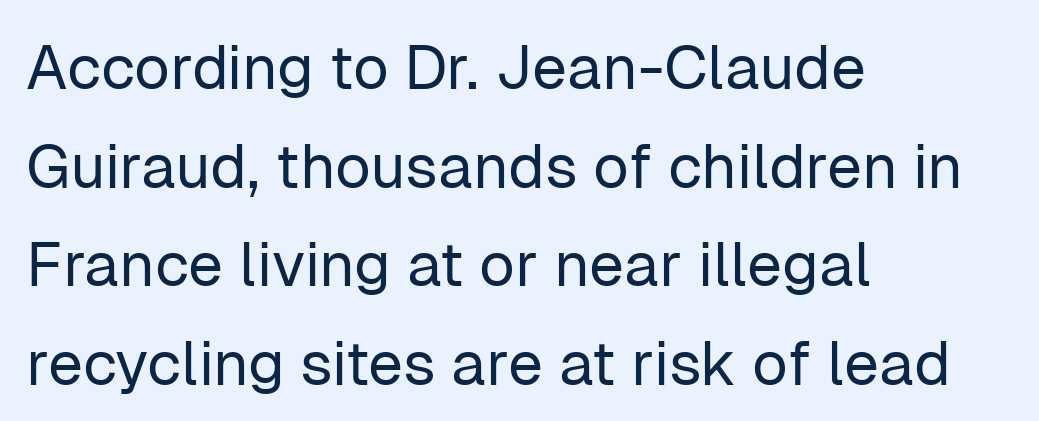
Glyph-to-glyph distance matches everyday printed text. Only glyphs here, with clear space below each row. This sample uses a sans-serif face. Baseline-to-baseline distance is the conventional proportion of letter height. Here the designer chose a conventional face with non-uniform glyph widths. Is the type heavy? It reads as light-to-regular instead.
